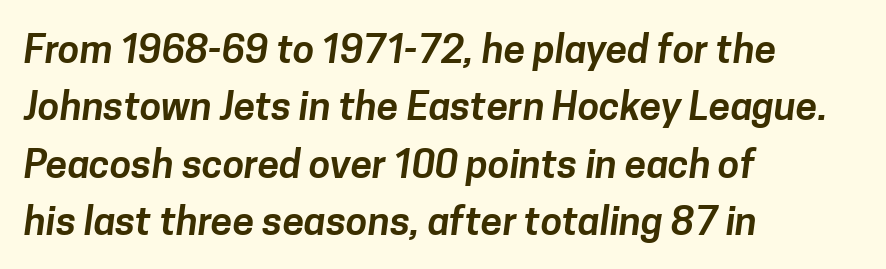
Q: Is the typeface a serif or a sans-serif typeface? A: Sans-serif.
Q: Is the text underlined? A: No.
Q: How is the paragraph aligned? A: Left-aligned.
Q: Is the spacing between letters normal or unusually wide? A: Normal.
Q: Is the spacing between lines tight, normal or loose? A: Normal.
Q: Width (condensed, normal, or wide)? A: Normal.
Q: Stroke contrast? A: Low.
Q: x-height? A: Medium.
Q: Monospaced? A: No.
